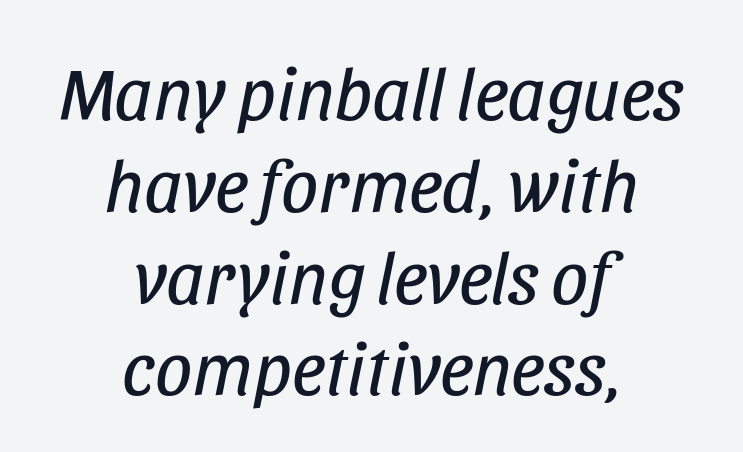
Characters are canted at an angle relative to the baseline's perpendicular. Alignment: centered. This sample uses plain, unmodified letter spacing. Anything drawn beneath the words? Only blank space.
